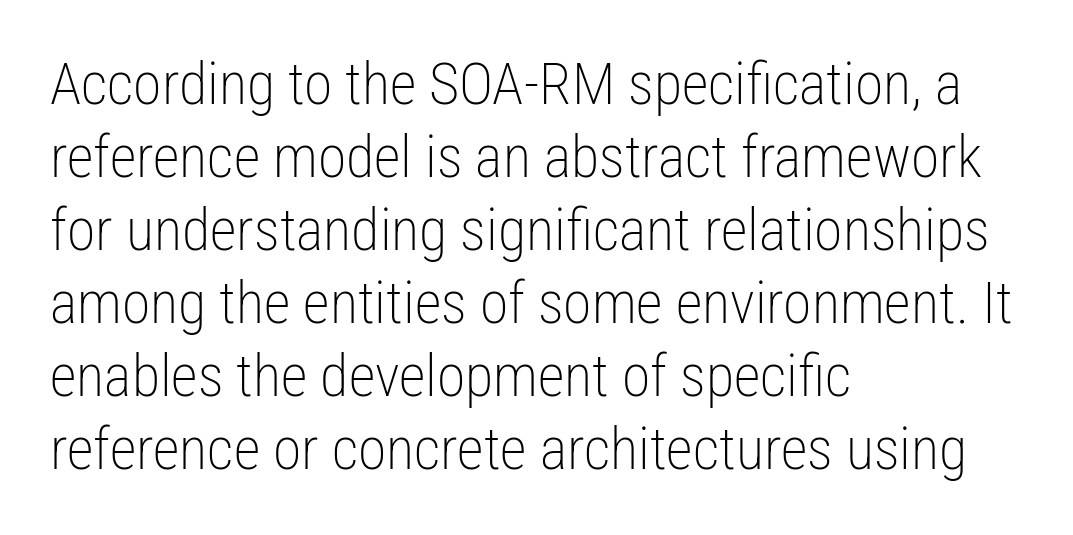
{"serif": "no", "italic": "no", "bold": "no", "weight": "light", "width": "condensed", "stroke_contrast": "low", "x_height": "medium", "monospaced": "no", "underline": "no", "align": "left", "line_spacing": "normal", "line_spacing_ratio": 1.26, "letter_spacing": "normal", "letter_spacing_em": 0.0, "glyph_px": 58}
